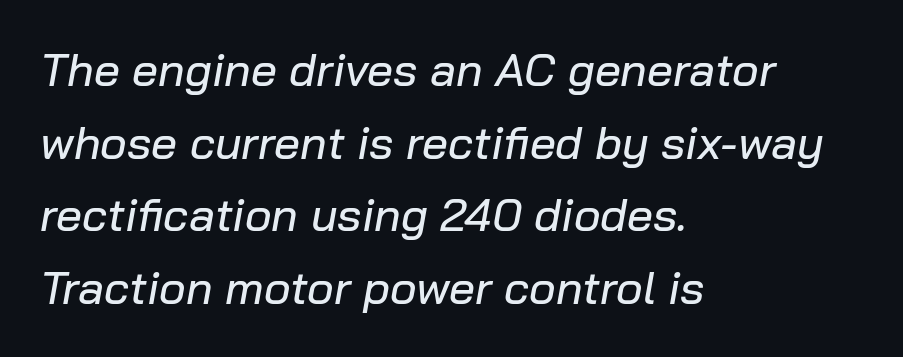
The image shows 46 px text type, italic (leaning right); set left-aligned, normal line spacing (1.58x), normal letter spacing, not underlined; low stroke contrast and a medium x-height.
